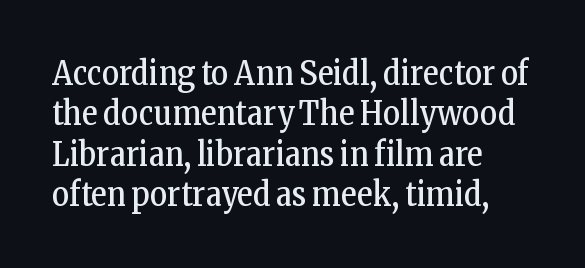
The image shows 33 px regular-weight, condensed serif type, upright; set left-aligned, line spacing 1.22x, normal letter spacing, not underlined; low stroke contrast and a medium x-height.
